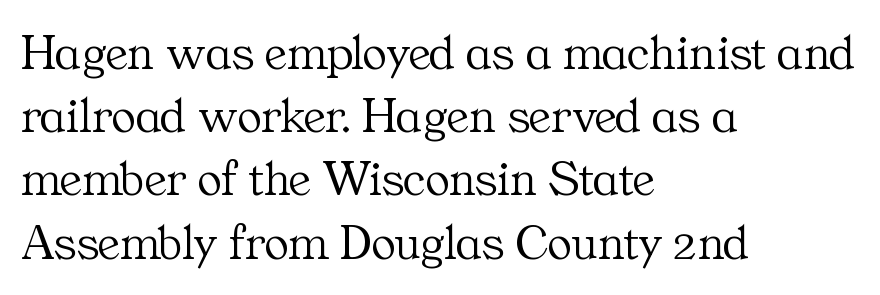
{"serif": "yes", "italic": "no", "bold": "no", "weight": "light", "width": "normal", "stroke_contrast": "medium", "x_height": "medium", "monospaced": "no", "underline": "no", "align": "left", "line_spacing_ratio": 1.24, "letter_spacing": "normal", "letter_spacing_em": 0.0, "glyph_px": 51}
